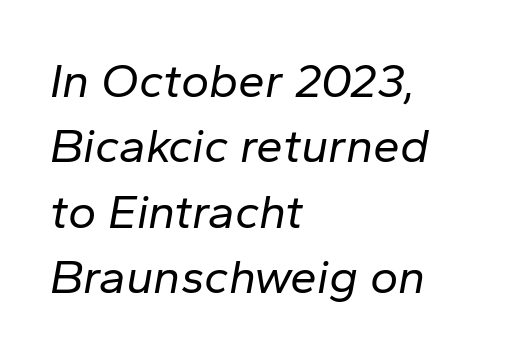
The image shows 48 px regular-weight type, italic (leaning right); set left-aligned, normal line spacing (1.36x), normal letter spacing, not underlined; low stroke contrast and a medium x-height.
